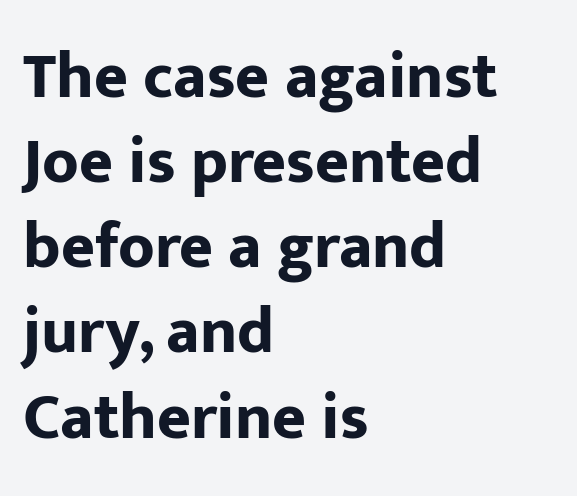
Does the weight exceed regular? Yes, all the way to bold. Does the leading feel generous? No, just average. The passage shown is typed in a proportional face where columns would drift. Quick note: underline off.
